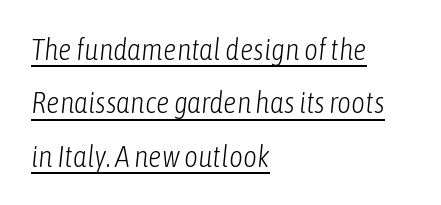
Q: Is the text bold? A: No.
Q: Is the text italic (slanted)? A: Yes, it leans right by about 6 degrees.
Q: Is the text underlined? A: Yes.
Q: How is the paragraph aligned? A: Left-aligned.
Q: Is the spacing between letters normal or unusually wide? A: Normal.
Q: Width (condensed, normal, or wide)? A: Condensed.
Q: Stroke contrast? A: Low.
Q: x-height? A: Medium.
Q: Monospaced? A: No.
